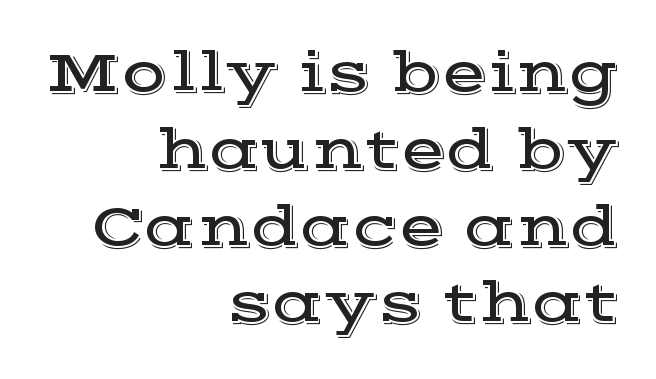
What stands out about the letter spacing? Nothing — it is the standard amount. Upright lettering throughout. In terms of letterform style, serifs are clearly present. The rendering uses natural spacing where letterforms have individual widths.
